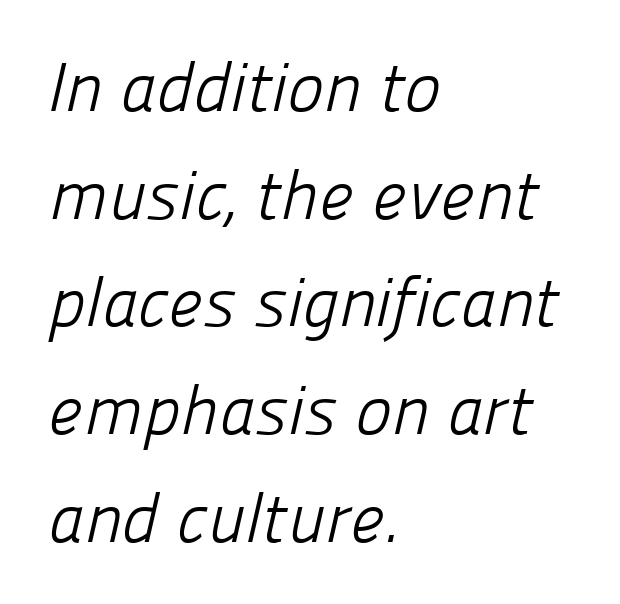
Spacing between characters is what you'd get straight out of the box. Stroke thickness stays within the range of a standard reading face or lighter. The rendering uses a moderate line-height, typical for paragraphs. Rule under the text: the space is simply empty.
